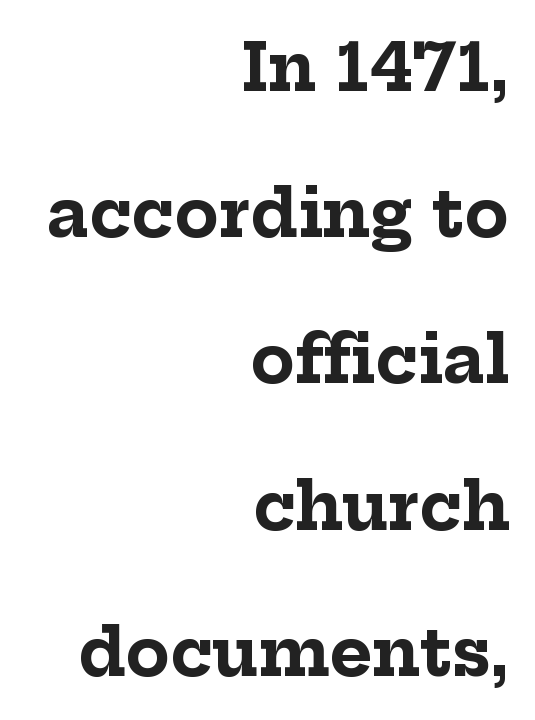
This rendering uses right alignment, leaving the left contour irregular. Strokes here are thick enough to call this a true bold. Baseline-to-baseline distance is far greater than the letter height. Each word holds together tightly as a unit, with standard inter-letter gaps.
